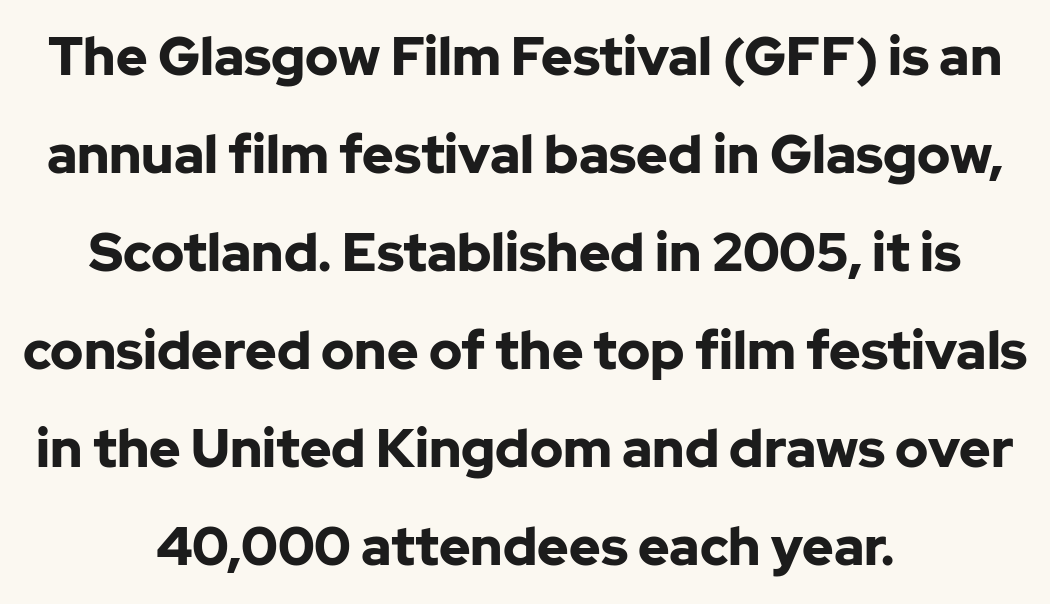
The image shows 53 px bold sans-serif type, upright; set centered, line spacing 1.85x, normal letter spacing, not underlined; low stroke contrast and a medium x-height.
